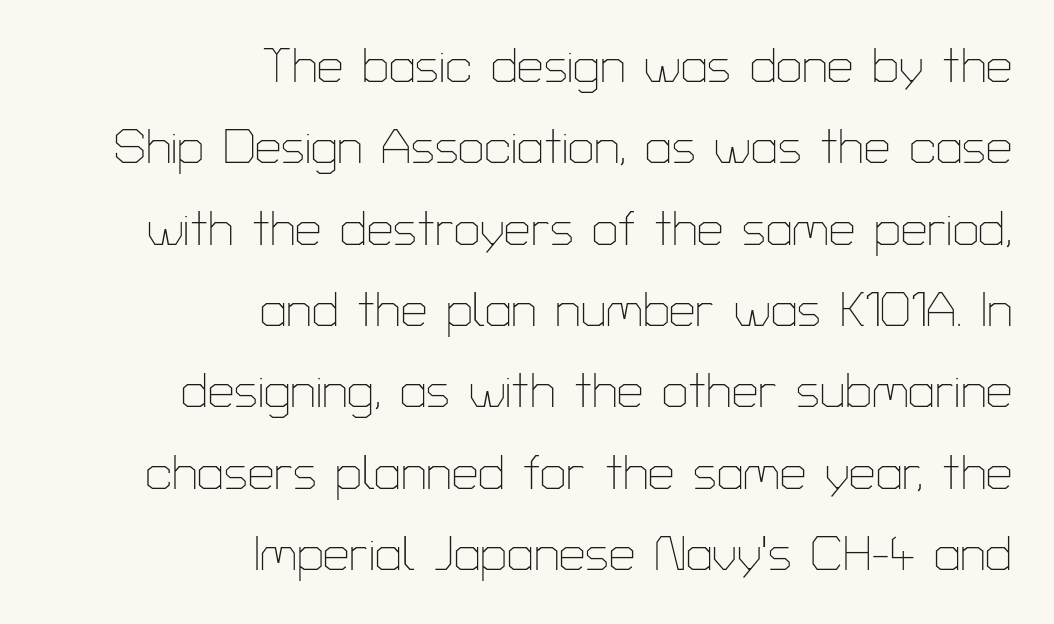
Q: Is the text bold? A: No.
Q: Is the text italic (slanted)? A: No, it is upright.
Q: Is the typeface a serif or a sans-serif typeface? A: Sans-serif.
Q: Is the text underlined? A: No.
Q: How is the paragraph aligned? A: Right-aligned.
Q: Is the spacing between letters normal or unusually wide? A: Normal.
Q: Width (condensed, normal, or wide)? A: Normal.
Q: Stroke contrast? A: Low.
Q: x-height? A: Medium.
Q: Monospaced? A: No.
